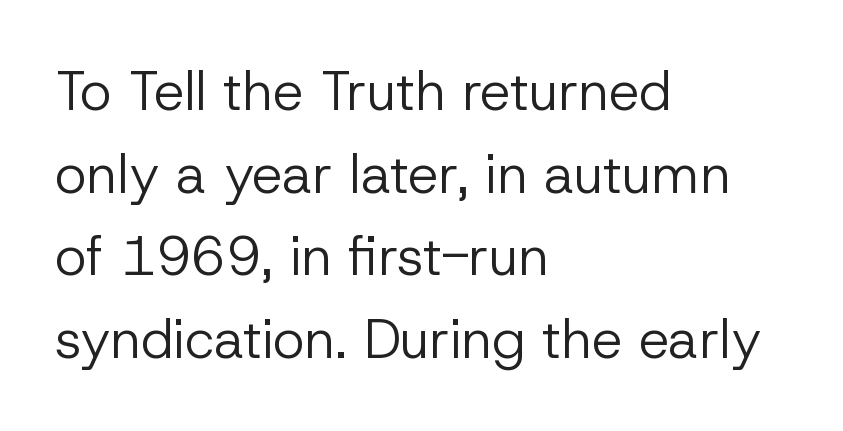
Q: Is the text bold? A: No.
Q: Is the text italic (slanted)? A: No, it is upright.
Q: Is the typeface a serif or a sans-serif typeface? A: Sans-serif.
Q: Is the text underlined? A: No.
Q: How is the paragraph aligned? A: Left-aligned.
Q: Is the spacing between letters normal or unusually wide? A: Normal.
Q: Is the spacing between lines tight, normal or loose? A: Normal.
Q: Width (condensed, normal, or wide)? A: Normal.
Q: Stroke contrast? A: Low.
Q: x-height? A: Medium.
Q: Monospaced? A: No.
